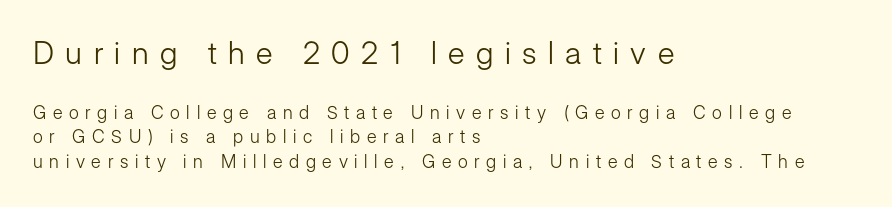
The emphasis by scale lands on block number one, above. Rendered with straight, roman letterforms. Regular leading. Serif or sans? Sans — the stroke terminals are bare.
